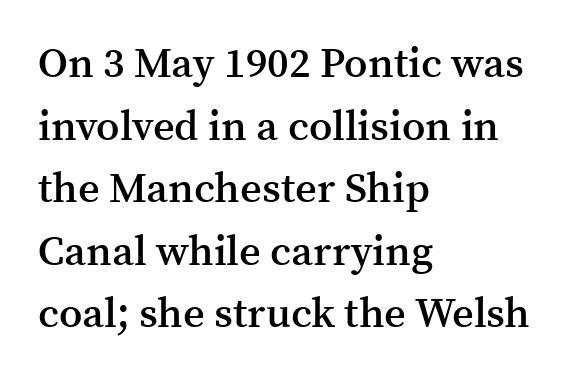
The image shows 42 px semibold serif type, upright; set left-aligned, normal line spacing (1.49x), normal letter spacing, not underlined; medium stroke contrast and a medium x-height.
